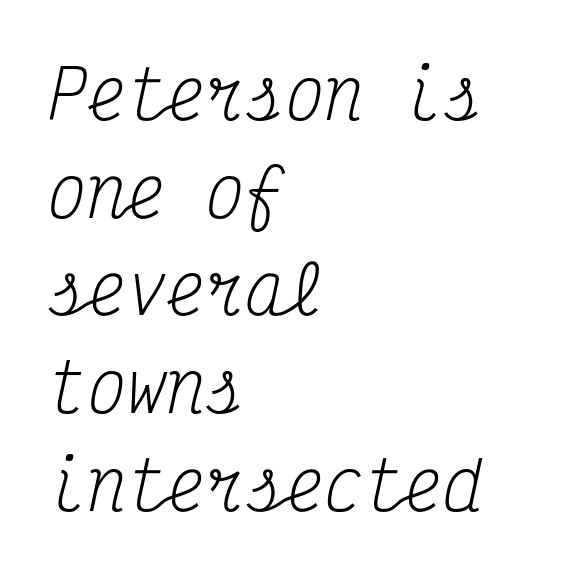
Q: Is the text bold? A: No.
Q: Is the text italic (slanted)? A: Yes, it leans right by about 12 degrees.
Q: Is the typeface a serif or a sans-serif typeface? A: Serif.
Q: Is the text underlined? A: No.
Q: How is the paragraph aligned? A: Left-aligned.
Q: Is the spacing between letters normal or unusually wide? A: Normal.
Q: Is the spacing between lines tight, normal or loose? A: Normal.
Q: Width (condensed, normal, or wide)? A: Condensed.
Q: Stroke contrast? A: Medium.
Q: x-height? A: Medium.
Q: Monospaced? A: Yes.
